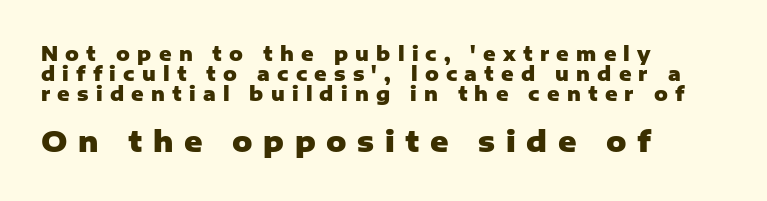
Heavy, bold letterforms. Ascenders rise straight up at ninety degrees. The tracking jumps out immediately: characters are airy and widely separated. You can tell from the bare stems that sans-serif type was used.
